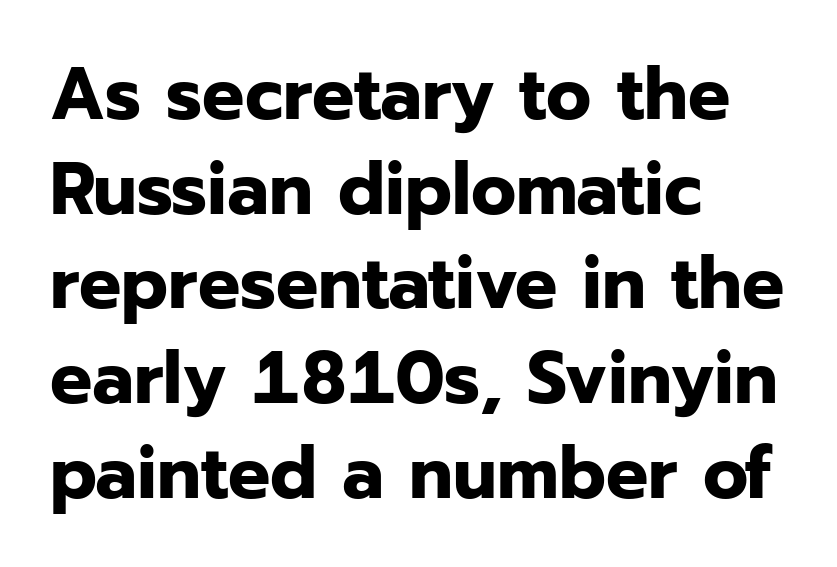
The image shows 74 px bold sans-serif type, upright; set left-aligned, normal line spacing (1.28x), normal letter spacing, not underlined; low stroke contrast and a medium x-height.
